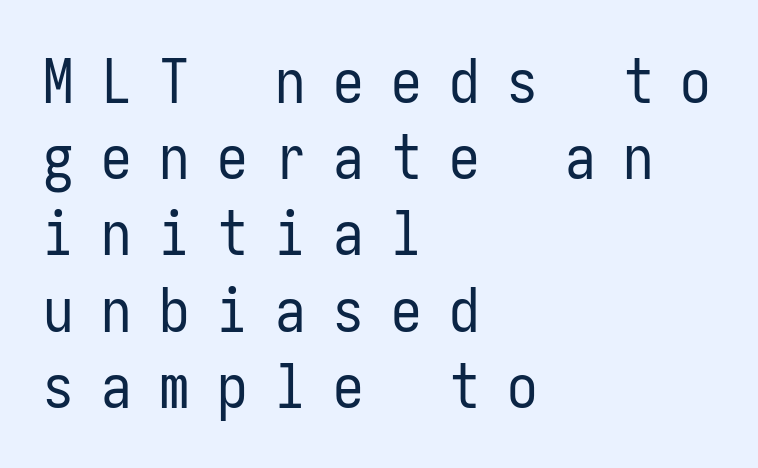
Q: Is the text bold? A: No.
Q: Is the text italic (slanted)? A: No, it is upright.
Q: Is the typeface a serif or a sans-serif typeface? A: Sans-serif.
Q: Is the text underlined? A: No.
Q: How is the paragraph aligned? A: Left-aligned.
Q: Is the spacing between letters normal or unusually wide? A: Unusually wide.
Q: Is the spacing between lines tight, normal or loose? A: Normal.
Q: Width (condensed, normal, or wide)? A: Condensed.
Q: Stroke contrast? A: Low.
Q: x-height? A: Medium.
